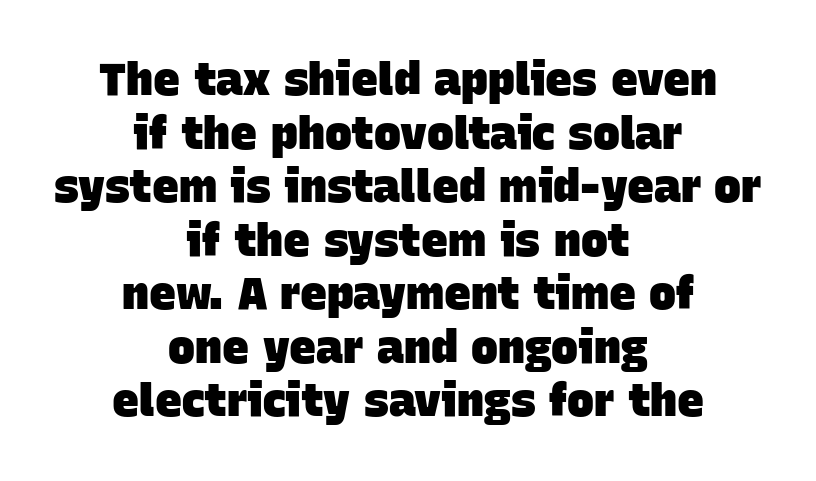
Q: Is the text bold? A: Yes.
Q: Is the typeface a serif or a sans-serif typeface? A: Sans-serif.
Q: Is the text underlined? A: No.
Q: How is the paragraph aligned? A: Centered.
Q: Is the spacing between letters normal or unusually wide? A: Normal.
Q: Width (condensed, normal, or wide)? A: Normal.
Q: Stroke contrast? A: Low.
Q: x-height? A: Large.
Q: Monospaced? A: No.
